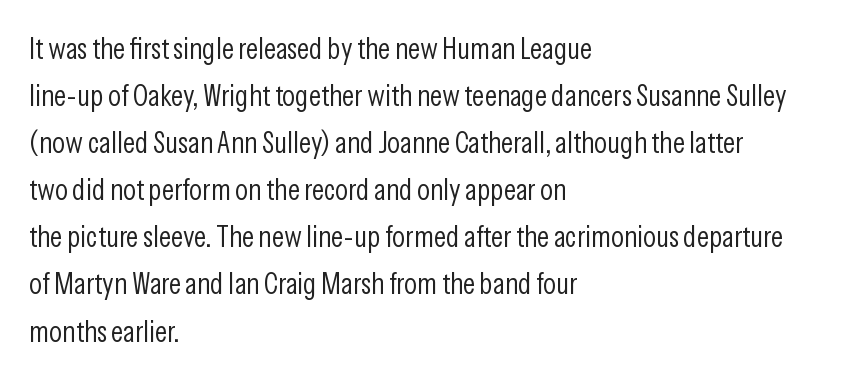
Lines of text with bare space underneath. Reading down the column, the eye jumps a familiar distance to each next line. Layout note: lines flush left. No extra tracking has been applied to these lines.
